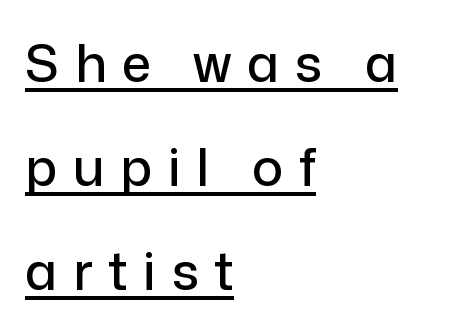
The image shows 52 px sans-serif type, upright; set left-aligned, loose line spacing (2.0x), unusually wide letter spacing (+0.3 em), underlined; low stroke contrast and a medium x-height.
